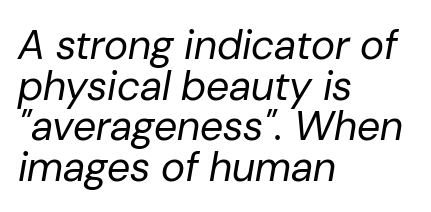
The image shows 41 px regular-weight type, italic (leaning right); set left-aligned, tight line spacing (0.99x), normal letter spacing, not underlined; low stroke contrast and a medium x-height.
